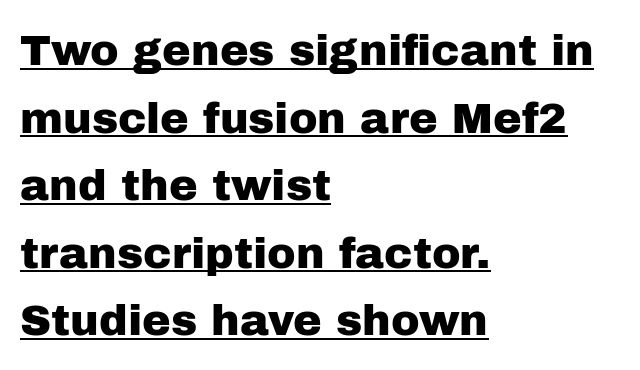
The image shows 43 px sans-serif type, upright; set left-aligned, normal line spacing (1.57x), normal letter spacing, underlined; low stroke contrast and a medium x-height.
